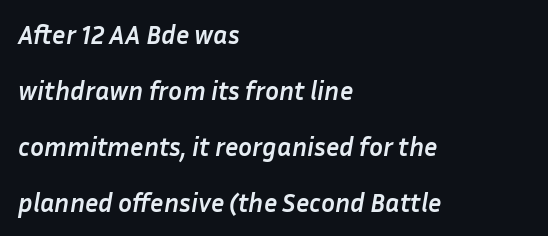
The image shows 26 px bold type, italic (leaning right); set left-aligned, loose line spacing (2.15x), normal letter spacing, not underlined.
